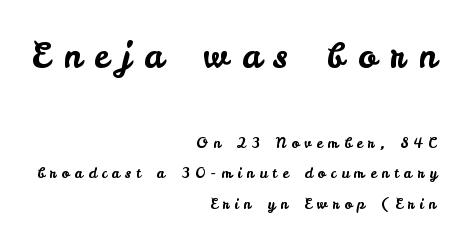
Q: Is the text italic (slanted)? A: Yes.
Q: Is the typeface a serif or a sans-serif typeface? A: Sans-serif.
Q: Is the text underlined? A: No.
Q: How is the paragraph aligned? A: Right-aligned.
Q: Is the spacing between letters normal or unusually wide? A: Unusually wide.
Q: Is the spacing between lines tight, normal or loose? A: Loose.
Q: Which block of text is set in a larger size, the first (top) or the second (bottom)? A: The first (top) one.
Q: Width (condensed, normal, or wide)? A: Normal.
Q: Stroke contrast? A: Low.
Q: x-height? A: Small.
Q: Monospaced? A: No.
